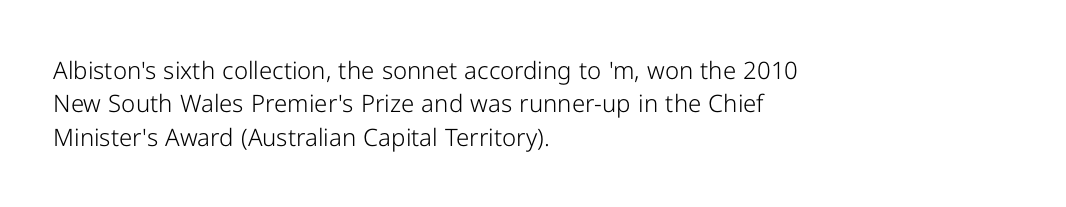
{"italic": "no", "bold": "no", "underline": "no", "align": "left", "line_spacing": "normal", "line_spacing_ratio": 1.39, "letter_spacing": "normal", "letter_spacing_em": 0.0, "glyph_px": 24}
